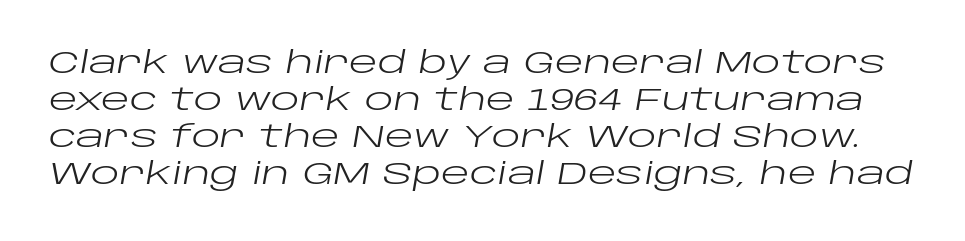
Lines of text with bare space underneath. The typesetting does not lean heavy: it is not bold. You could call the tracking neutral — neither tight nor loose. Spacing verdict: proportional, widths tailored to each character. The typography opts for an oblique posture over an upright one.
